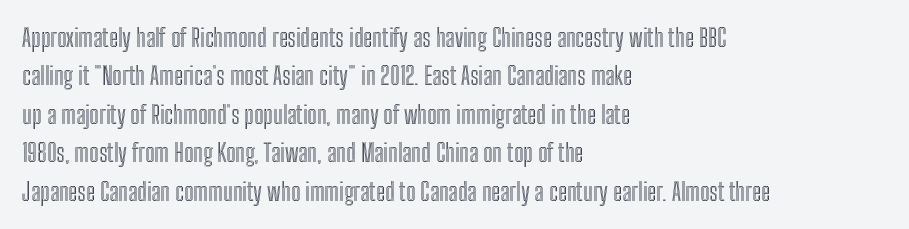
The image shows 25 px text type, upright; set left-aligned, normal line spacing (1.54x), normal letter spacing, not underlined.
